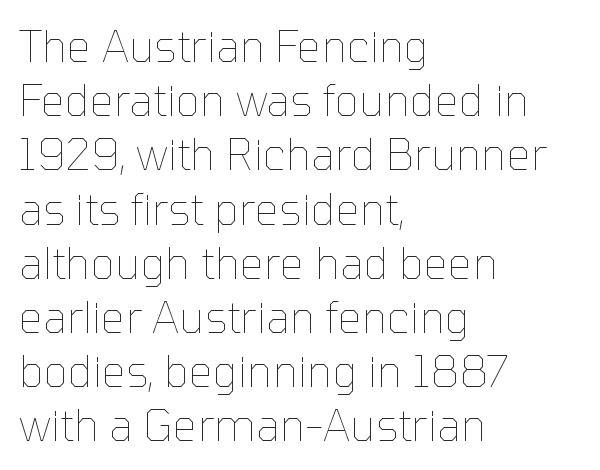
The weight tops out at a normal text grade. Descender tails drop into unmarked territory. Compared with typical paragraphs, the rows here are spaced about the same. Here the glyphs are tracked normally, forming tight word shapes. Varying glyph widths throughout — classic text-font behaviour. The type sits square on the baseline with zero lean.
